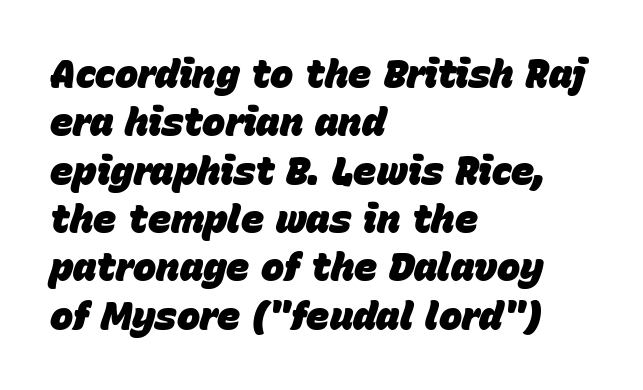
Q: Is the text bold? A: Yes.
Q: Is the text italic (slanted)? A: Yes, it leans right by about 15 degrees.
Q: Is the text underlined? A: No.
Q: How is the paragraph aligned? A: Left-aligned.
Q: Is the spacing between letters normal or unusually wide? A: Normal.
Q: Width (condensed, normal, or wide)? A: Normal.
Q: Stroke contrast? A: Low.
Q: x-height? A: Large.
Q: Monospaced? A: No.
